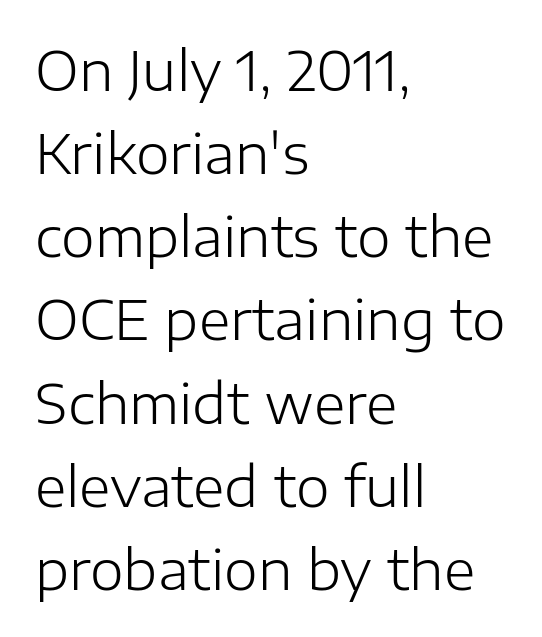
The image shows 54 px light sans-serif type, upright; set left-aligned, normal line spacing (1.54x), normal letter spacing, not underlined; low stroke contrast and a medium x-height.
